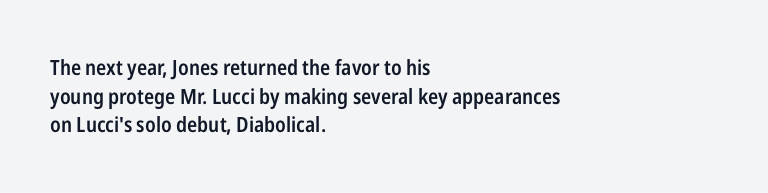
This sample uses an upright cut, with every glyph sitting square on the baseline. Moderately thickened strokes mark this as semibold type. Short note: letters normally spaced. A typesetter would call this leading conventional body-copy spacing. Just letters on the line, the space beneath them empty. Casual observation: everything's shoved over to the left.
